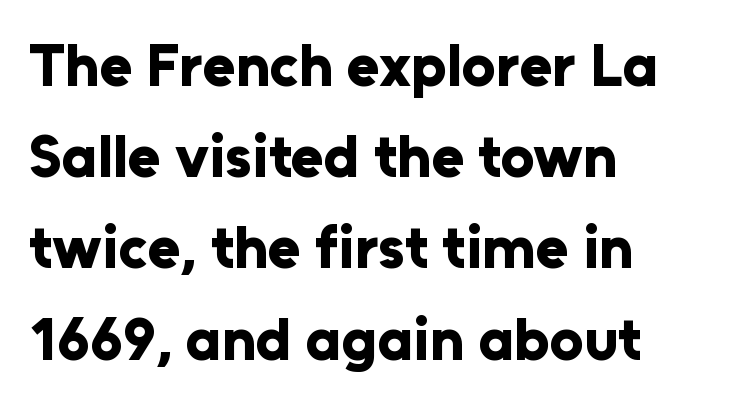
Q: Is the text bold? A: Yes.
Q: Is the text italic (slanted)? A: No, it is upright.
Q: Is the typeface a serif or a sans-serif typeface? A: Sans-serif.
Q: Is the text underlined? A: No.
Q: How is the paragraph aligned? A: Left-aligned.
Q: Is the spacing between letters normal or unusually wide? A: Normal.
Q: Is the spacing between lines tight, normal or loose? A: Normal.
Q: Width (condensed, normal, or wide)? A: Normal.
Q: Stroke contrast? A: Low.
Q: x-height? A: Medium.
Q: Monospaced? A: No.
